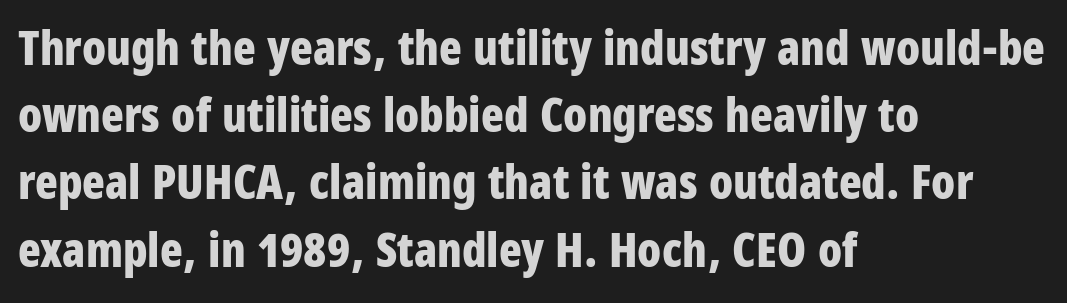
{"serif": "no", "italic": "no", "bold": "yes", "weight": "bold", "width": "condensed", "stroke_contrast": "low", "x_height": "large", "monospaced": "no", "underline": "no", "align": "left", "line_spacing": "normal", "line_spacing_ratio": 1.43, "letter_spacing": "normal", "letter_spacing_em": 0.0, "glyph_px": 47}
